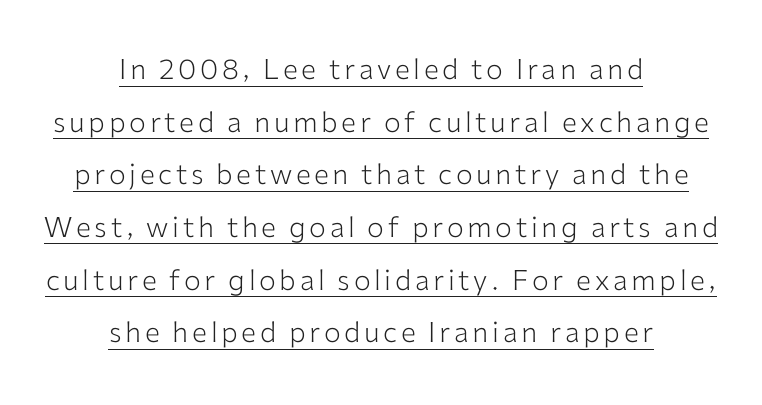
{"serif": "no", "italic": "no", "bold": "no", "weight": "light", "width": "normal", "stroke_contrast": "low", "x_height": "medium", "monospaced": "no", "underline": "yes", "align": "center", "line_spacing_ratio": 1.88, "glyph_px": 28}
